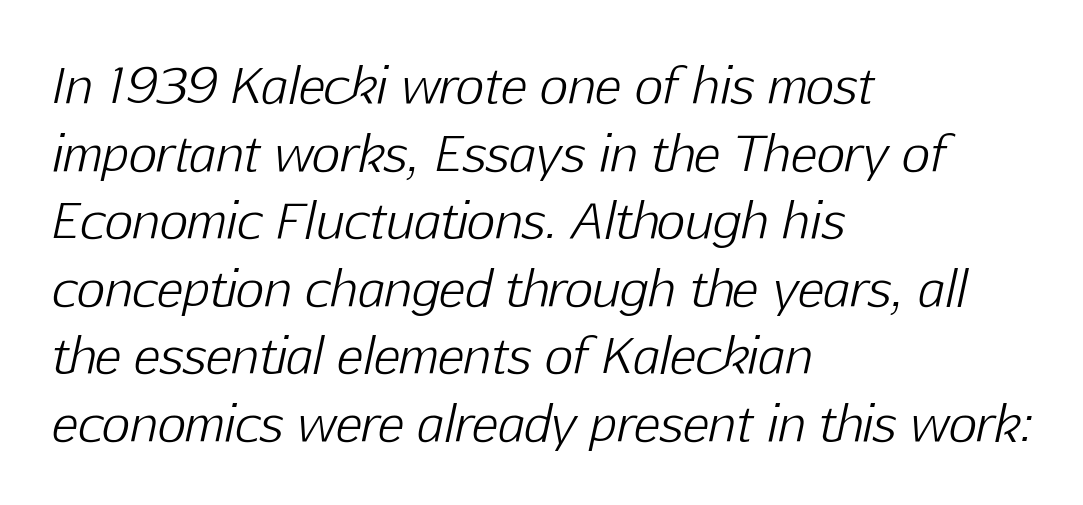
Q: Is the text bold? A: No.
Q: Is the text italic (slanted)? A: Yes, it leans right by about 12 degrees.
Q: Is the text underlined? A: No.
Q: How is the paragraph aligned? A: Left-aligned.
Q: Is the spacing between letters normal or unusually wide? A: Normal.
Q: Is the spacing between lines tight, normal or loose? A: Normal.
Q: Width (condensed, normal, or wide)? A: Normal.
Q: Stroke contrast? A: Low.
Q: x-height? A: Medium.
Q: Monospaced? A: No.
